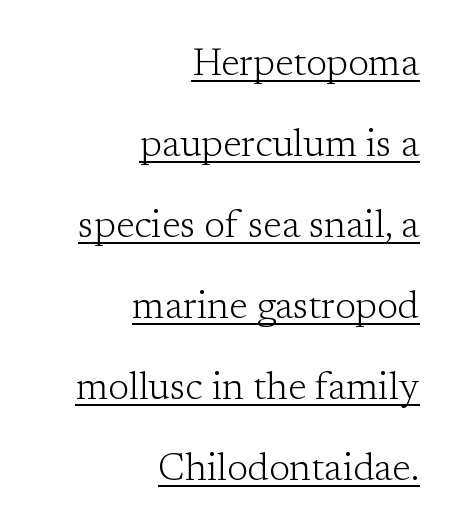
The image shows 38 px light serif type, upright; set right-aligned, loose line spacing (2.13x), normal letter spacing, underlined; low stroke contrast and a medium x-height.
